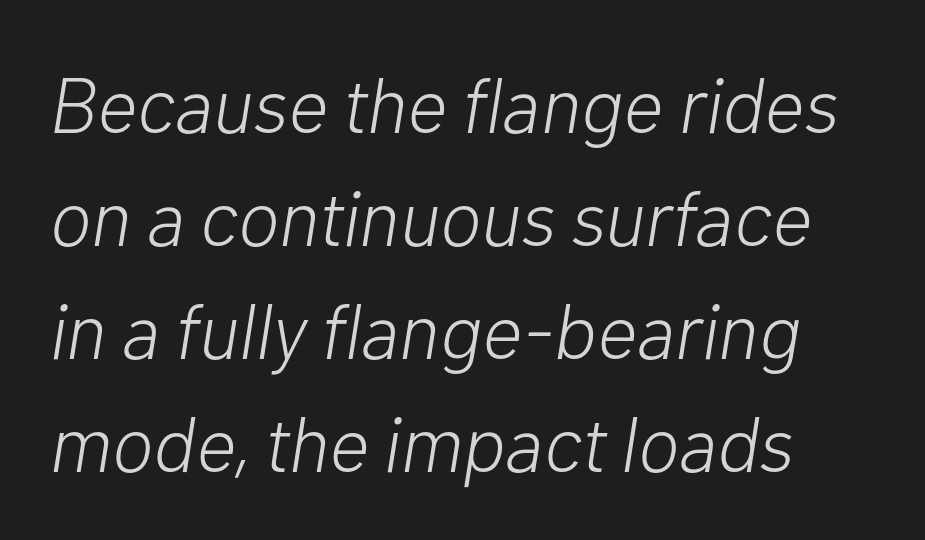
The image shows 78 px light type, italic (leaning right); set left-aligned, normal line spacing (1.45x), normal letter spacing, not underlined; low stroke contrast and a medium x-height.
